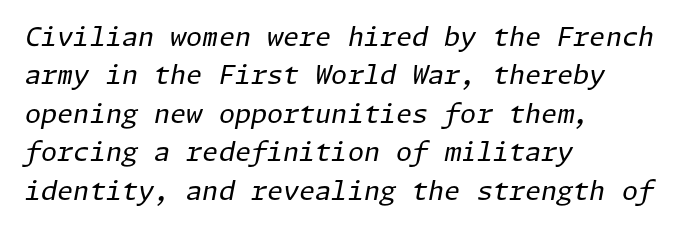
Descenders hang freely into open space. The passage shown stacks its lines at a standard gap. Casual observation: everything's shoved over to the left. Emphasis-style slanted type is in use. Weight class: somewhere from thin through regular. Students, note that the glyphs here touch the page at normal intervals.
